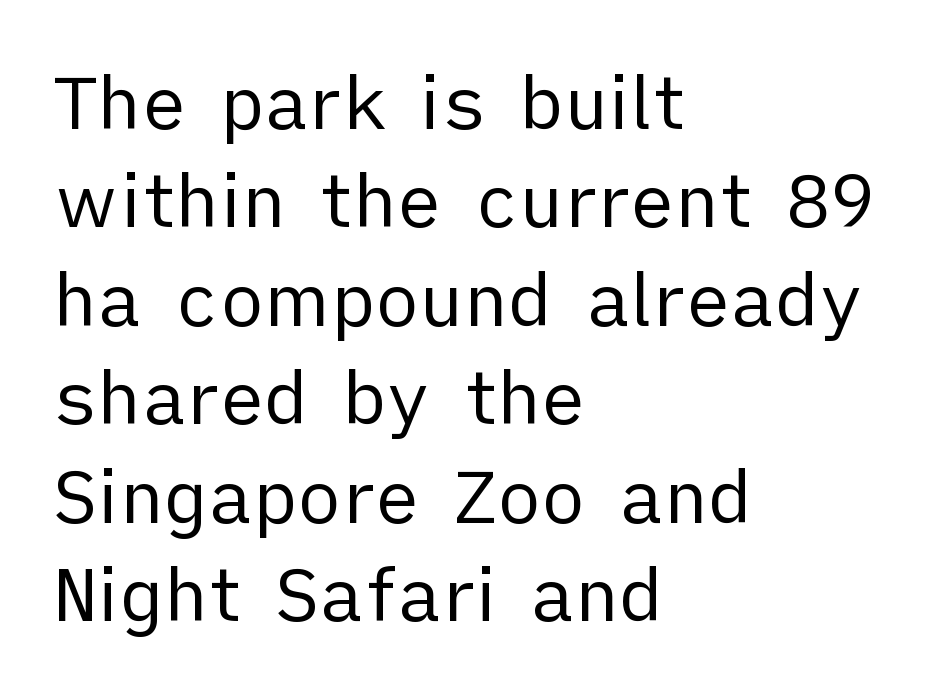
The image shows 74 px regular-weight sans-serif type, upright; set left-aligned, normal line spacing (1.33x), normal letter spacing, not underlined; low stroke contrast and a medium x-height.
